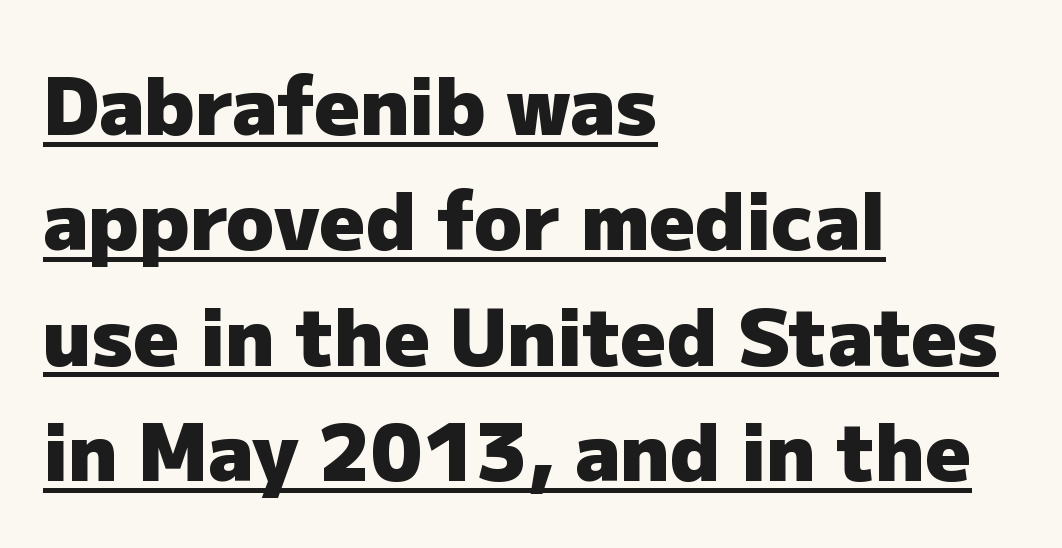
The setting favours the left margin, as ordinary paragraphs usually do. Classification — sans serif. The passage shown is underscored from start to finish. Is there any slant? The stems are plumb.
